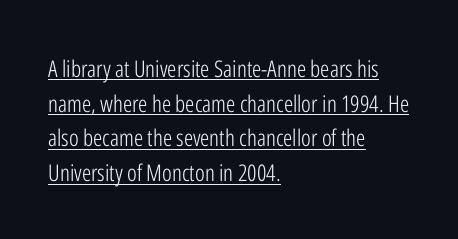
The horizontal fit of the characters is conventional and even. Horizontally, the lines are justified to the leading edge only. The block of text has a typical density, with ordinary space between rows. Does a line run under the words? Yes, clearly. This is not heavy type; no bold has been used. The letters stand upright; this is a roman face.
